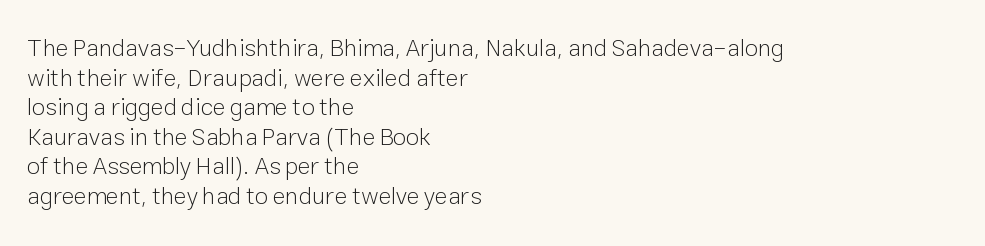
Words appear dense and cohesive because spacing is normal. Stem width sits at or under what a default text font uses. Honestly, there is no underline to notice here at all. The lettering stays uniformly vertical, giving the passage a roman look.
